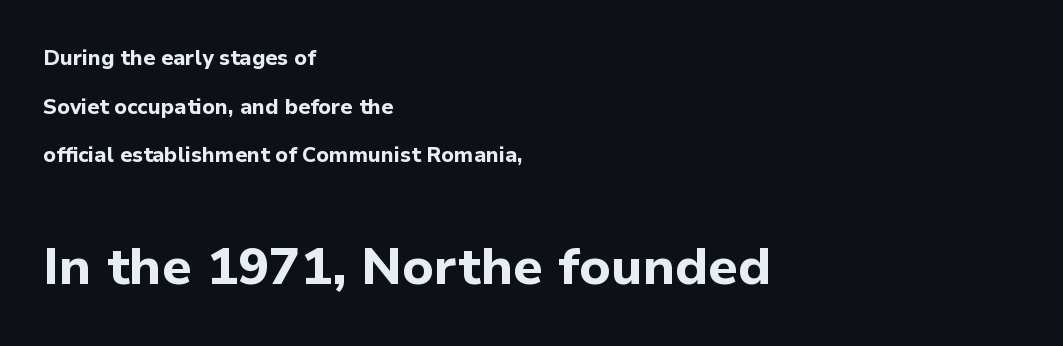
This rendering uses left alignment, leaving the right contour irregular. Caption: bold face, heavy strokes. Here the designer chose a conventional face with non-uniform glyph widths. The rendering shows plain stroke endings on the letterforms — a sans-serif design. Does the lettering tilt? It doesn't — this is upright.
